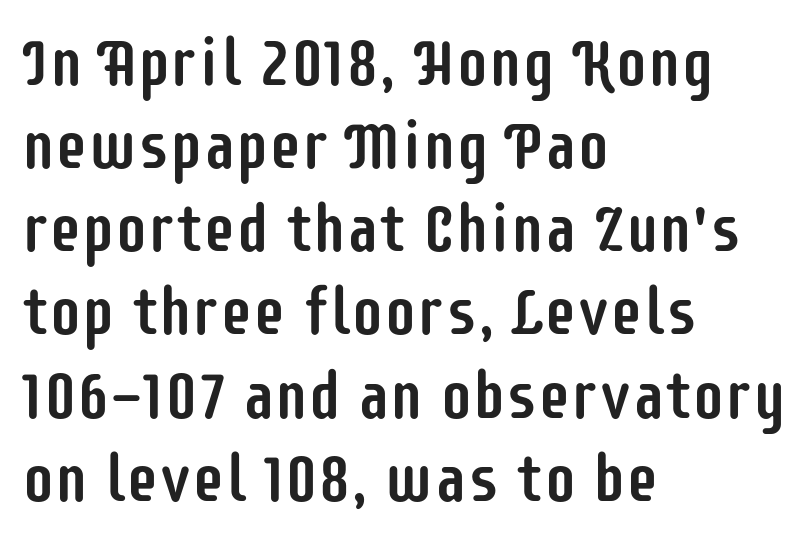
{"serif": "no", "italic": "no", "width": "condensed", "stroke_contrast": "low", "x_height": "large", "monospaced": "no", "underline": "no", "align": "left", "line_spacing": "normal", "line_spacing_ratio": 1.26, "letter_spacing": "normal", "letter_spacing_em": 0.0, "glyph_px": 66}
